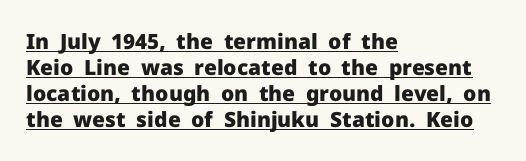
Notice how a bar underscores the lettering throughout. Quick note: not italic, upright. You could call the tracking neutral — neither tight nor loose. Caption: bold face, heavy strokes. The paragraph shown leans on its left margin.
